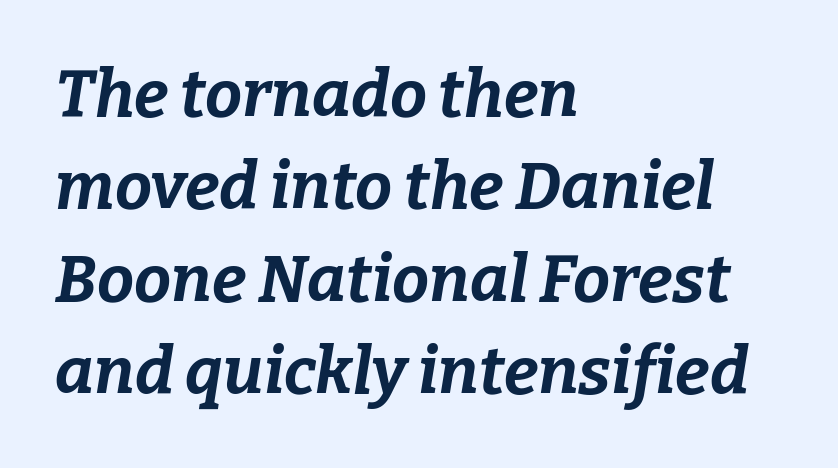
Q: Is the text bold? A: Yes.
Q: Is the text italic (slanted)? A: Yes, it leans right by about 9 degrees.
Q: Is the text underlined? A: No.
Q: How is the paragraph aligned? A: Left-aligned.
Q: Is the spacing between letters normal or unusually wide? A: Normal.
Q: Is the spacing between lines tight, normal or loose? A: Normal.
Q: Width (condensed, normal, or wide)? A: Normal.
Q: Stroke contrast? A: Low.
Q: x-height? A: Medium.
Q: Monospaced? A: No.
